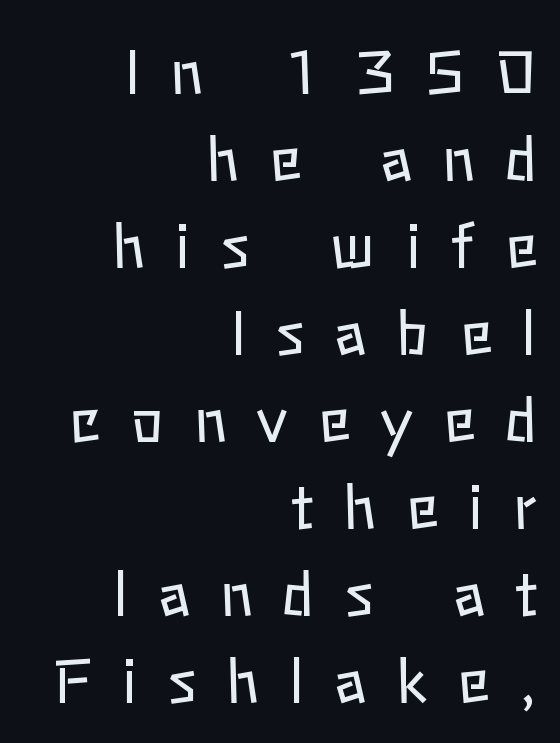
Q: Is the text bold? A: No.
Q: Is the text italic (slanted)? A: No, it is upright.
Q: Is the text underlined? A: No.
Q: How is the paragraph aligned? A: Right-aligned.
Q: Is the spacing between letters normal or unusually wide? A: Unusually wide.
Q: Is the spacing between lines tight, normal or loose? A: Normal.
Q: Width (condensed, normal, or wide)? A: Normal.
Q: Stroke contrast? A: Low.
Q: x-height? A: Medium.
Q: Monospaced? A: No.
